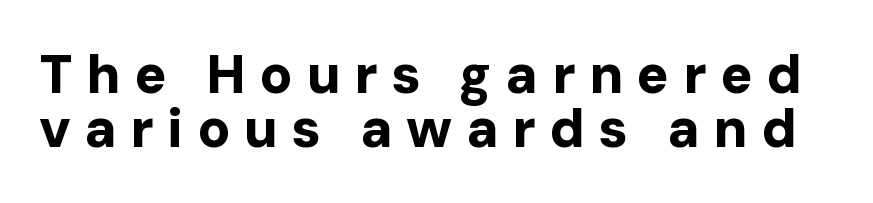
{"serif": "no", "italic": "no", "bold": "yes", "weight": "bold", "width": "normal", "stroke_contrast": "low", "x_height": "medium", "monospaced": "no", "underline": "no", "line_spacing": "tight", "line_spacing_ratio": 1.0, "letter_spacing": "wide", "letter_spacing_em": 0.25, "glyph_px": 54}
